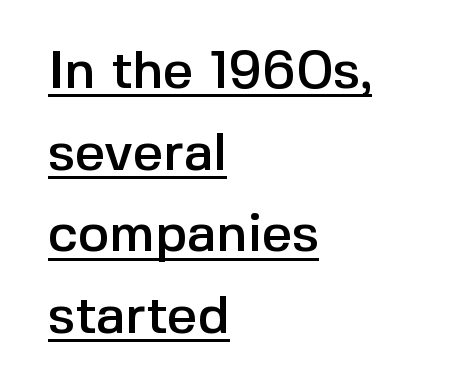
The image shows 53 px sans-serif type, upright; set left-aligned, normal line spacing (1.54x), normal letter spacing, underlined; a medium x-height.
